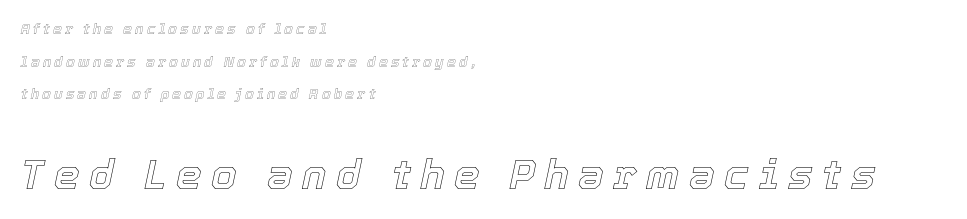
The space between consecutive lines is lavish. Someone cranked the tracking dial way up on this one. Here the designer chose a conventional face with non-uniform glyph widths. Only glyphs here, with clear space below each row.
